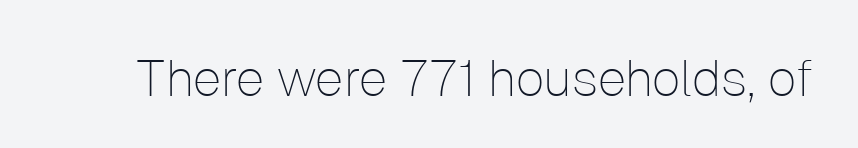
You could not count columns in this text — the font is proportionally spaced. Nope, not italic — everything's standing straight. Honestly, the letter spacing is just normal — you wouldn't notice it. The baseline area is clear. The characters are drawn with everyday or finer stroke widths. Each letter's strokes conclude bluntly, with no projecting serifs.
